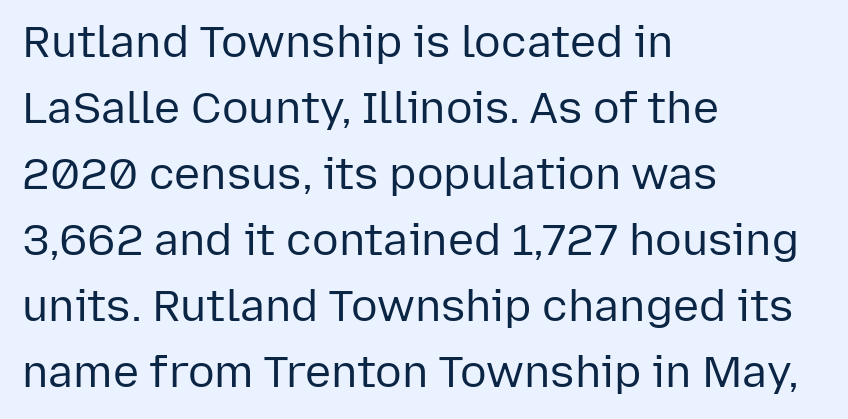
{"serif": "no", "italic": "no", "bold": "no", "weight": "regular", "width": "normal", "stroke_contrast": "low", "x_height": "medium", "monospaced": "no", "underline": "no", "align": "left", "line_spacing": "normal", "line_spacing_ratio": 1.5, "letter_spacing": "normal", "letter_spacing_em": 0.0, "glyph_px": 44}
